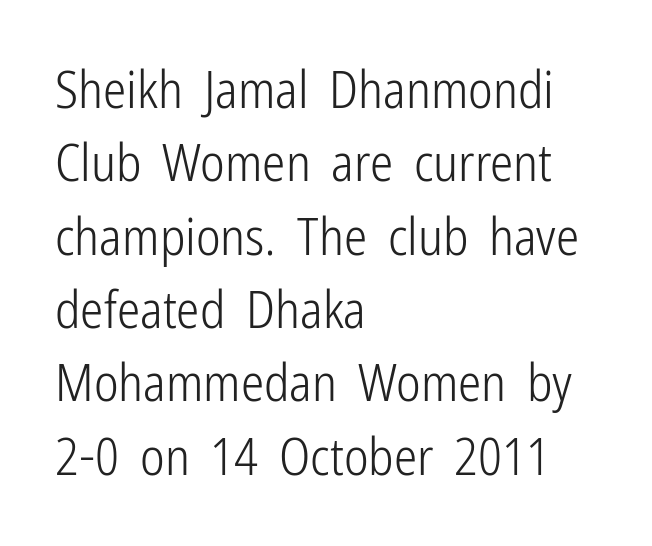
{"serif": "no", "italic": "no", "bold": "no", "weight": "light", "width": "condensed", "stroke_contrast": "low", "x_height": "medium", "monospaced": "no", "underline": "no", "align": "left", "line_spacing": "normal", "line_spacing_ratio": 1.41, "letter_spacing": "normal", "letter_spacing_em": 0.0, "glyph_px": 52}
